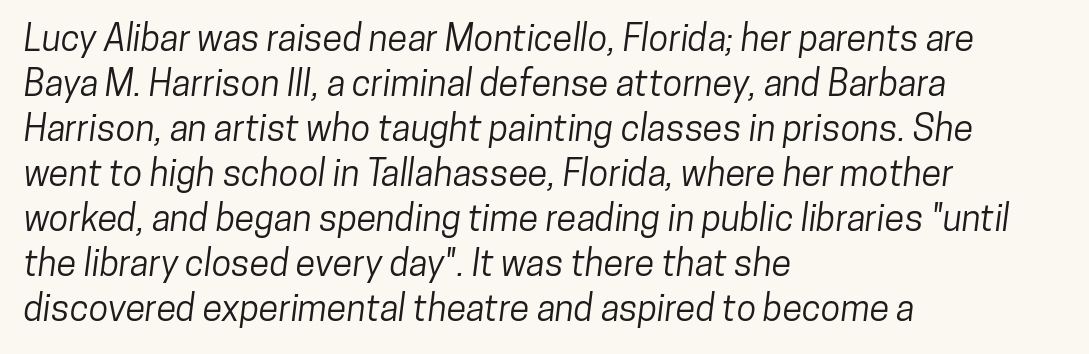
{"serif": "no", "width": "condensed", "stroke_contrast": "low", "x_height": "medium", "monospaced": "no", "underline": "no", "align": "left", "line_spacing": "normal", "line_spacing_ratio": 1.25, "letter_spacing": "normal", "letter_spacing_em": 0.0, "glyph_px": 36}
